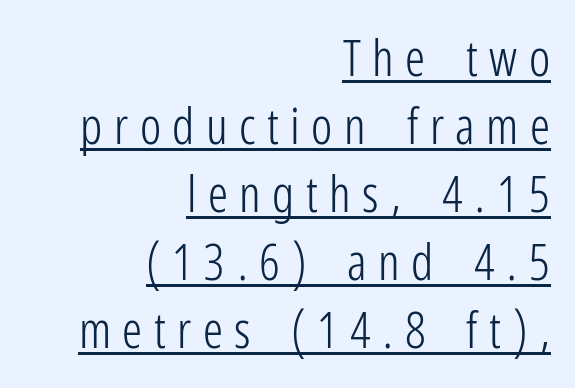
A typesetter would call this proportional, since set widths differ per character. Every row of glyphs terminates at an identical x-position on the right. Vertical strokes here are truly vertical. The face used here is rendered with a markedly widened letterfit. A baseline rule has been typeset under these characters.
